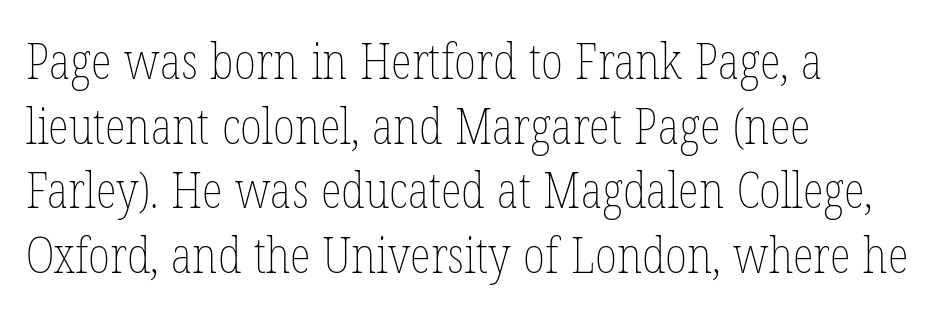
The image shows 49 px thin, condensed type, upright; set left-aligned, normal line spacing (1.32x), normal letter spacing, not underlined; low stroke contrast and a medium x-height.
